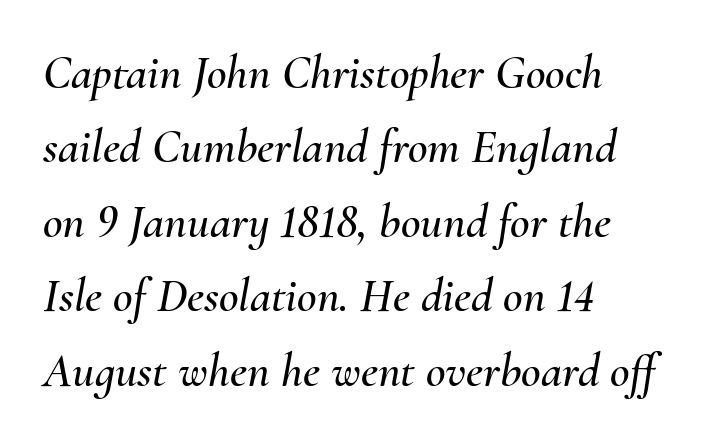
The image shows 48 px text type, italic (leaning right); set left-aligned, normal line spacing (1.55x), normal letter spacing, not underlined; medium stroke contrast and a small x-height.
